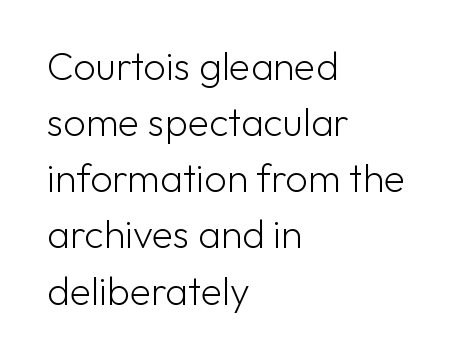
The cut favours lightness, reaching ordinary text weight at its darkest. Rendered with straight, roman letterforms. Compared with typical body copy, the letter spacing here is the same. Baseline-to-baseline distance is the conventional proportion of letter height. Teacher's note: observe the even left margin — that is flush-left alignment. A typesetter would call this proportional, since set widths differ per character.
